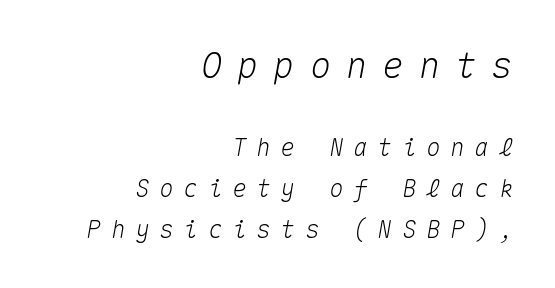
Here the first block reads like a headline and the second like body copy. Compared with a flush-left layout, this one pins lines to the opposite, right side. Each letter, wide or thin by design, is forced into the same width here. Plain, unruled lines of type. Inter-character spacing is expanded well beyond the font's built-in metrics.
